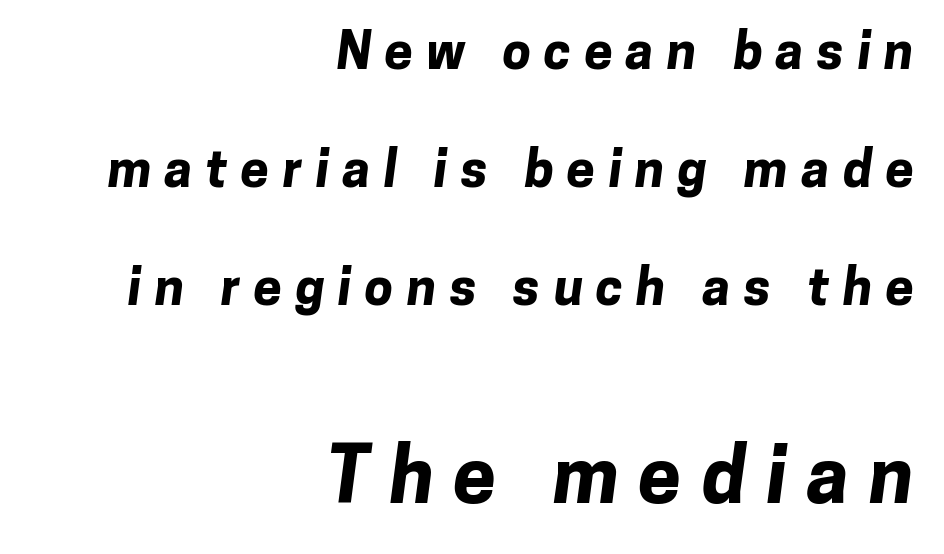
Any mark beneath the type? The region is blank. In this sample the second text group is rendered at the bigger scale. The characters display no serif detailing; their extremities are plain. Is there much room between lines? Yes — plenty of vertical air separates them. Each glyph is drawn with heavy, bold strokes.
